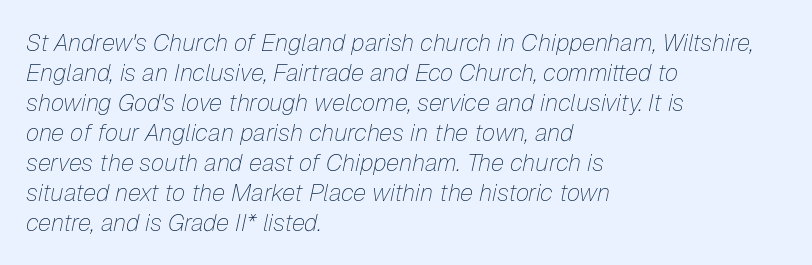
The image shows 24 px text type, italic (leaning right); set left-aligned, normal line spacing (1.25x), normal letter spacing, not underlined.
